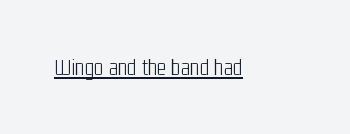
Q: Is the text bold? A: No.
Q: Is the text italic (slanted)? A: No, it is upright.
Q: Is the text underlined? A: Yes.
Q: Is the spacing between letters normal or unusually wide? A: Normal.
